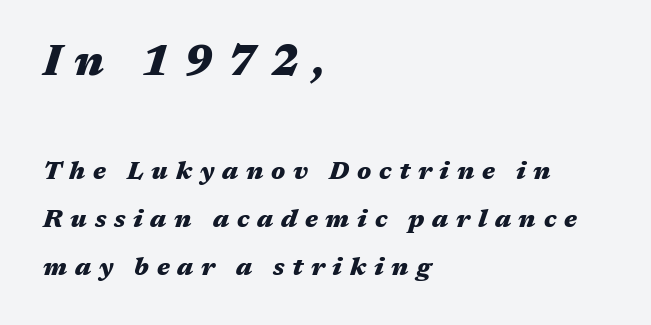
One glance says open: line gaps are wider than usual. Whoever set this made the first block the dominant, larger element. Anything drawn beneath the words? Only blank space. The paragraph has a hard left edge and a soft right edge.
